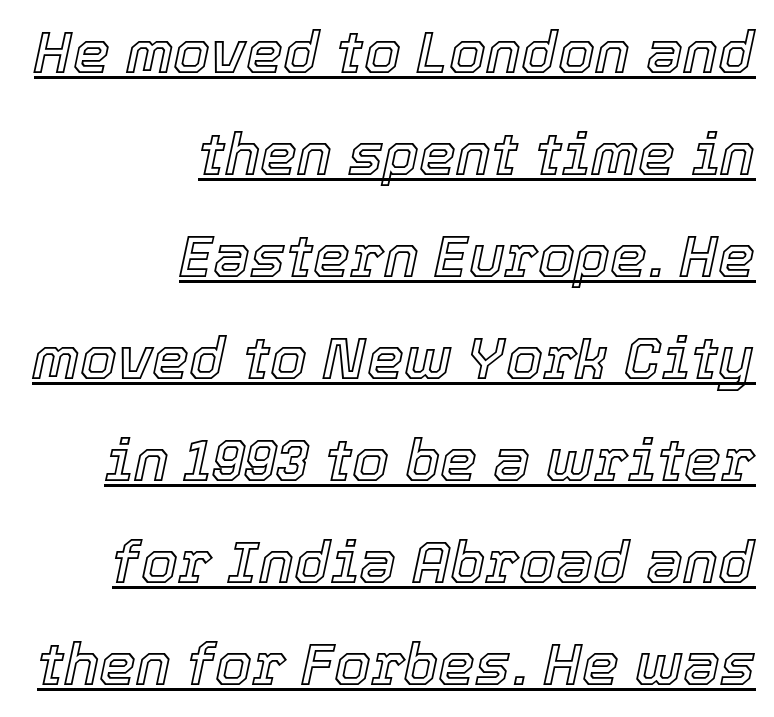
The image shows 59 px text type, italic (leaning right); set right-aligned, line spacing 1.73x, normal letter spacing, underlined; a medium x-height.
